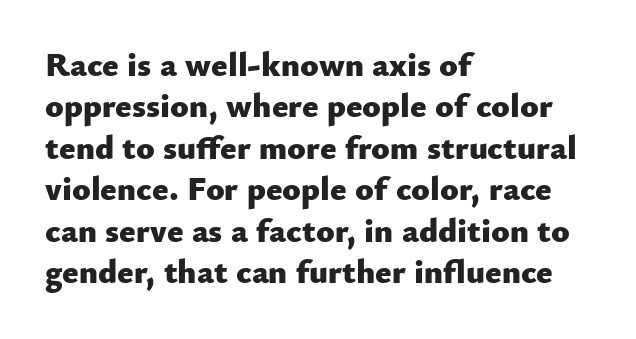
A classic flush-left, rag-right setting is used for this passage. These words are printed bold, with thick strokes throughout. Type without underlining. Letterform terminals end flat and unadorned throughout the passage. Default kerning and tracking; the words read as compact shapes.
